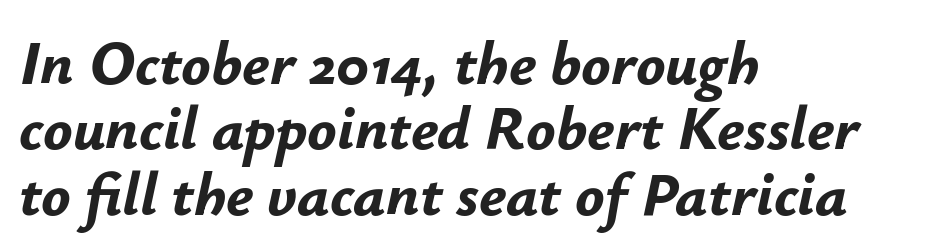
The image shows 61 px bold type, italic (leaning right); set left-aligned, tight line spacing (1.07x), normal letter spacing, not underlined; low stroke contrast and a small x-height.
